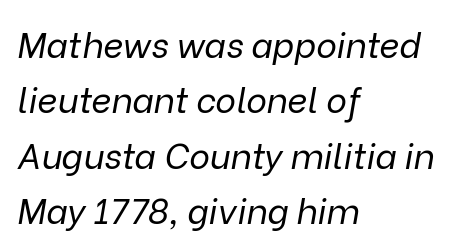
Summary of vertical rhythm: regular, with standard interline spacing. The letters look calm and open, with moderate or lighter stems. The gaps between neighbouring characters are ordinary and unremarkable. Looks like regular typesetting: each glyph gets only the width it needs. Quick note: italic.
